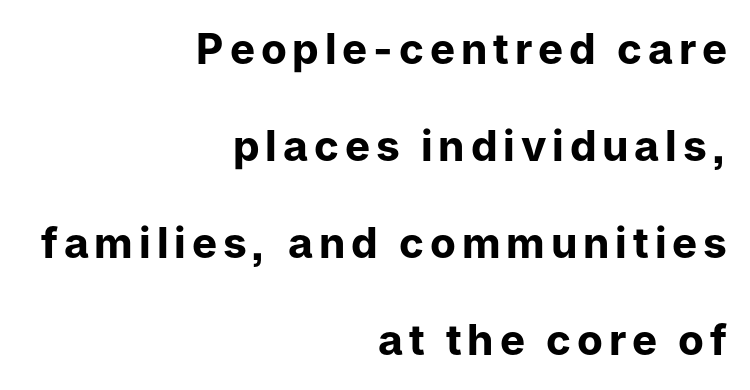
{"serif": "no", "italic": "no", "bold": "yes", "weight": "bold", "width": "normal", "stroke_contrast": "low", "x_height": "medium", "monospaced": "no", "underline": "no", "align": "right", "line_spacing": "loose", "line_spacing_ratio": 2.31, "glyph_px": 42}
